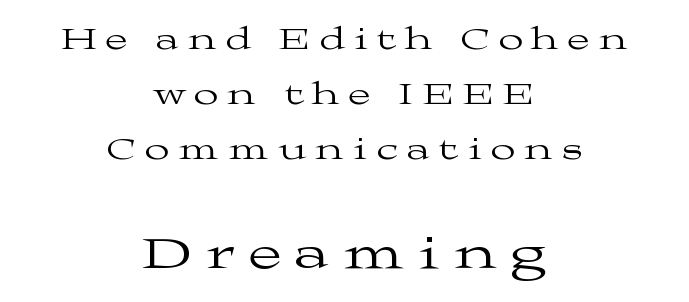
The image shows 48 px regular-weight, wide serif type, upright; set centered, line spacing 1.72x, unusually wide letter spacing (+0.3 em), not underlined; the second (bottom) block is 1.5x larger; medium stroke contrast and a medium x-height.
